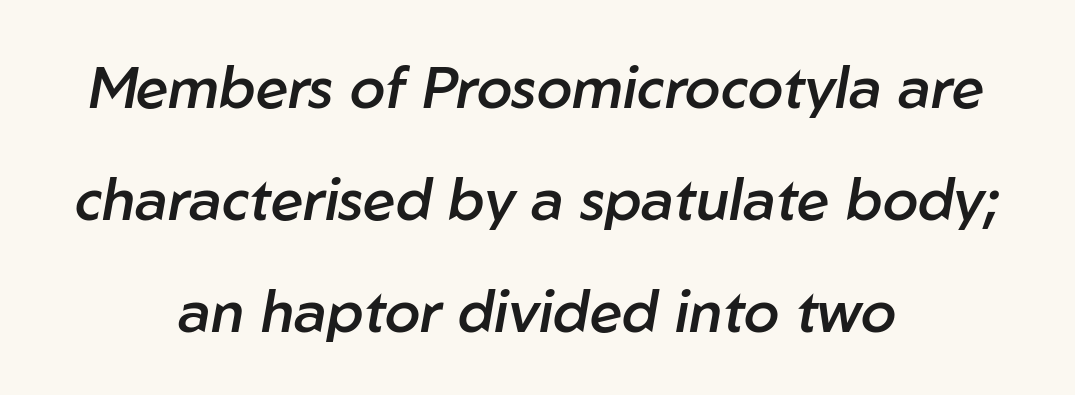
Q: Is the text bold? A: Semi-bold.
Q: Is the text italic (slanted)? A: Yes, it leans right by about 10 degrees.
Q: Is the text underlined? A: No.
Q: How is the paragraph aligned? A: Centered.
Q: Is the spacing between letters normal or unusually wide? A: Normal.
Q: Is the spacing between lines tight, normal or loose? A: Loose.
Q: Width (condensed, normal, or wide)? A: Normal.
Q: Stroke contrast? A: Low.
Q: x-height? A: Medium.
Q: Monospaced? A: No.
